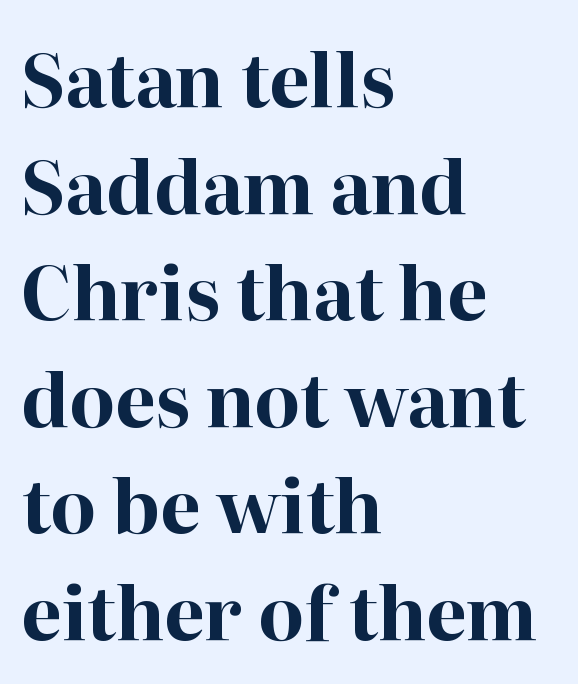
Q: Is the text bold? A: Yes.
Q: Is the text italic (slanted)? A: No, it is upright.
Q: Is the typeface a serif or a sans-serif typeface? A: Serif.
Q: Is the text underlined? A: No.
Q: How is the paragraph aligned? A: Left-aligned.
Q: Is the spacing between letters normal or unusually wide? A: Normal.
Q: Is the spacing between lines tight, normal or loose? A: Normal.
Q: Width (condensed, normal, or wide)? A: Normal.
Q: Stroke contrast? A: High.
Q: x-height? A: Medium.
Q: Monospaced? A: No.
